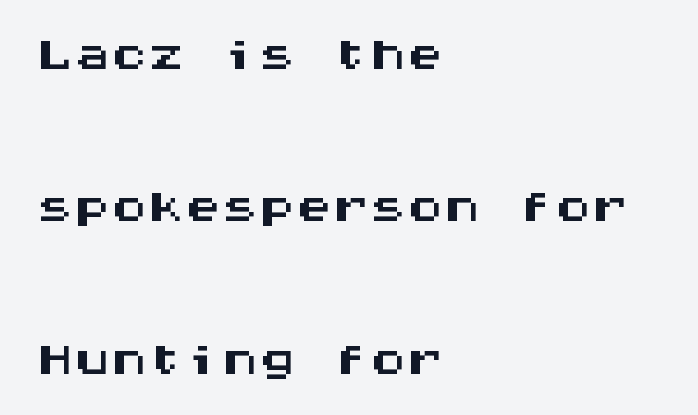
The image shows 74 px wide sans-serif type, upright, monospaced; set left-aligned, loose line spacing (2.06x), normal letter spacing, not underlined; medium stroke contrast and a large x-height.
